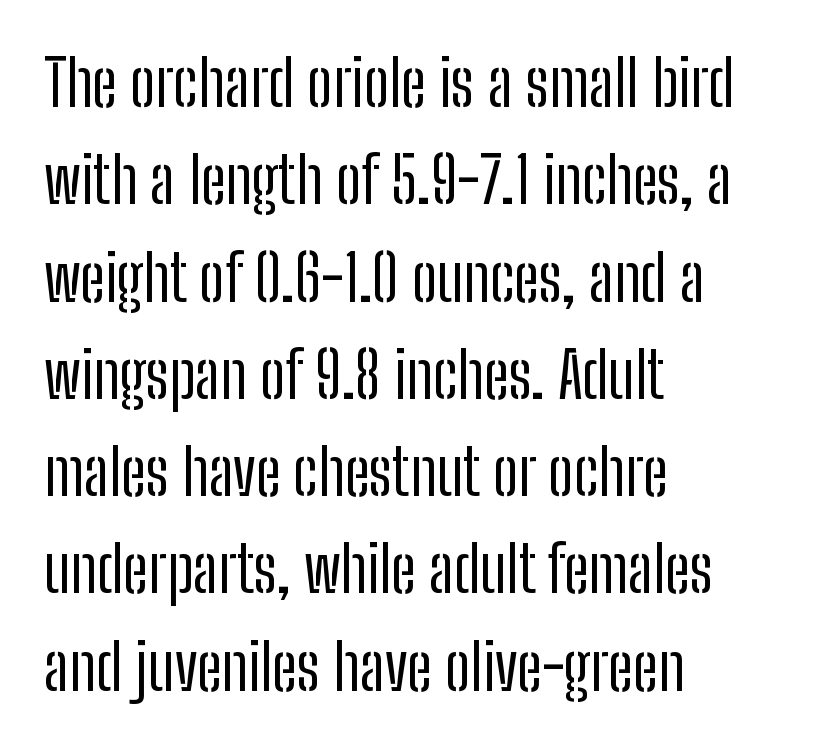
No heavy texture on the line: the type isn't bold. One-word summary of the alignment: left. Are there feet on the stems? There aren't — it's a sans. The specimen reads as upright at a glance. A typesetter would call this leading conventional body-copy spacing. The zone under the glyphs is completely vacant.
